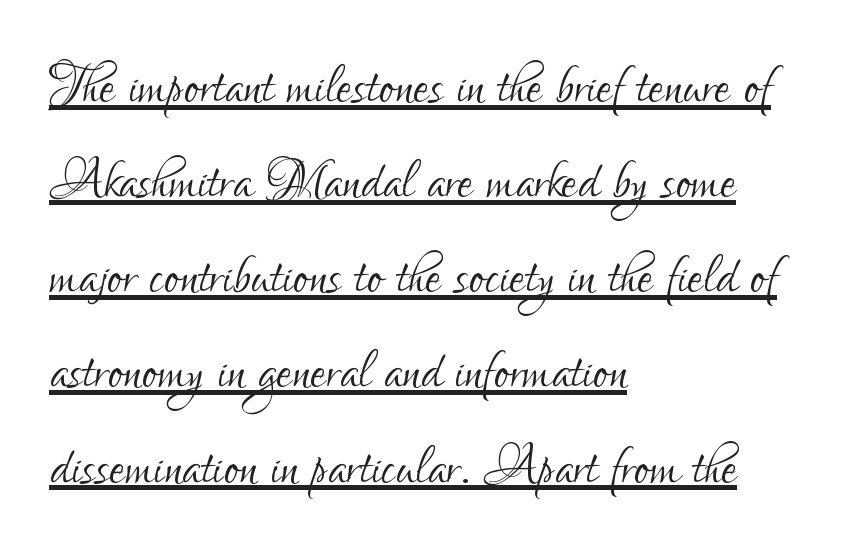
Q: Is the text bold? A: No.
Q: Is the text italic (slanted)? A: Yes.
Q: Is the typeface a serif or a sans-serif typeface? A: Sans-serif.
Q: Is the text underlined? A: Yes.
Q: How is the paragraph aligned? A: Left-aligned.
Q: Is the spacing between letters normal or unusually wide? A: Normal.
Q: Is the spacing between lines tight, normal or loose? A: Normal.
Q: Width (condensed, normal, or wide)? A: Condensed.
Q: Stroke contrast? A: Low.
Q: x-height? A: Small.
Q: Monospaced? A: No.
